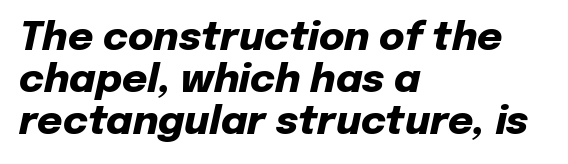
Characters are canted at an angle relative to the baseline's perpendicular. Each letter keeps its own natural width here, so spacing adapts to shape. The rendering keeps characters at their native spacing. The paragraph has a hard left edge and a soft right edge. Leading is clearly below the norm, producing a dense column.
